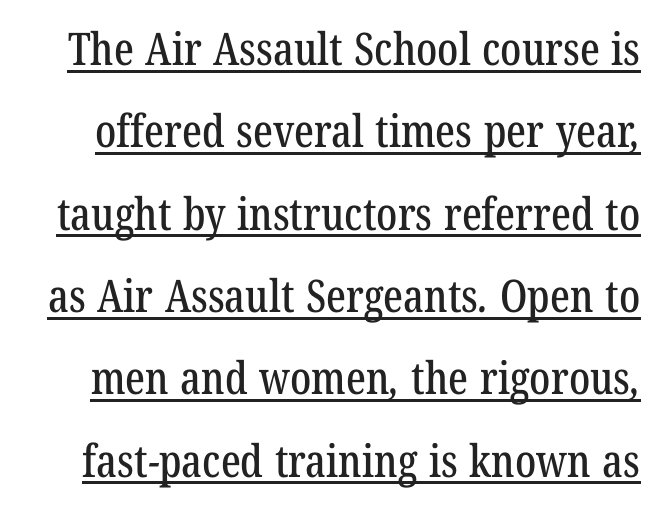
The image shows 45 px condensed serif type; set line spacing 1.83x, normal letter spacing, underlined; low stroke contrast and a medium x-height.
